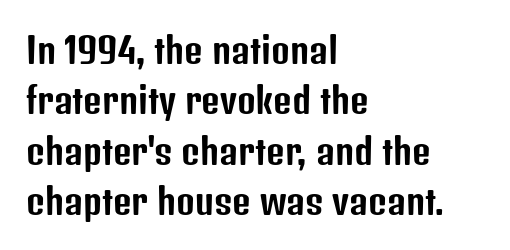
When letters stand straight like this, we call the style roman or upright. Does the type have serifs? No, each stem ends abruptly. Regular leading. Observe the ordinary spacing: letters are neighbours, not strangers. These lines are rendered in a variable-pitch font. The baseline area is clear.
